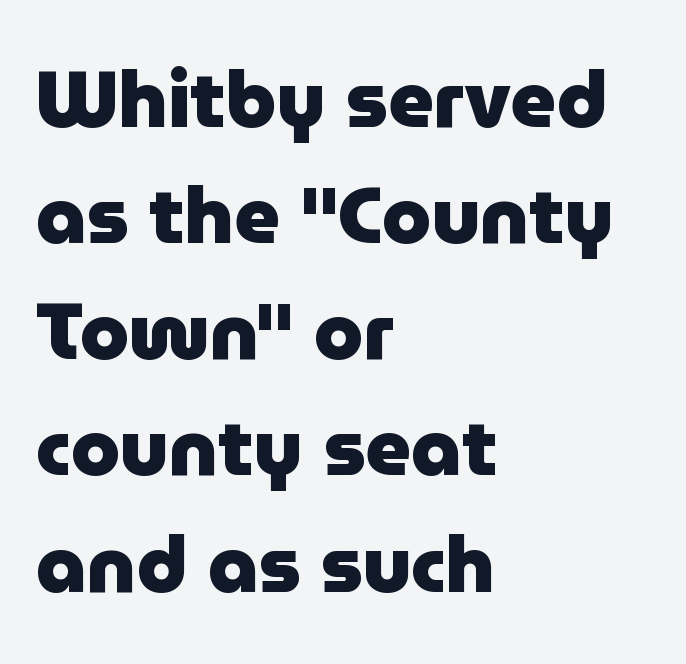
Rule under the text: the space is simply empty. The face used here is rendered with its standard letterfit. Regular leading. A classic flush-left, rag-right setting is used for this passage.
